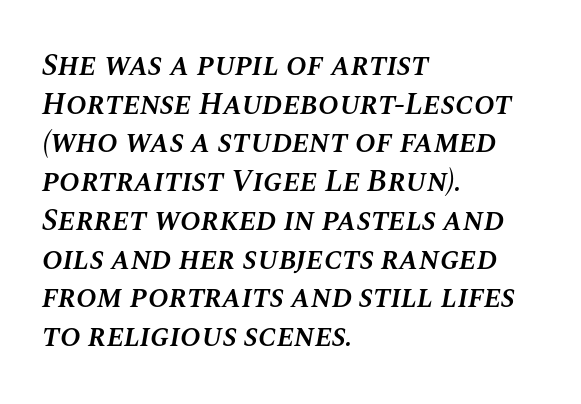
The image shows 31 px semibold type, italic (leaning right); set left-aligned, normal line spacing (1.25x), normal letter spacing, not underlined; medium stroke contrast and a large x-height.
